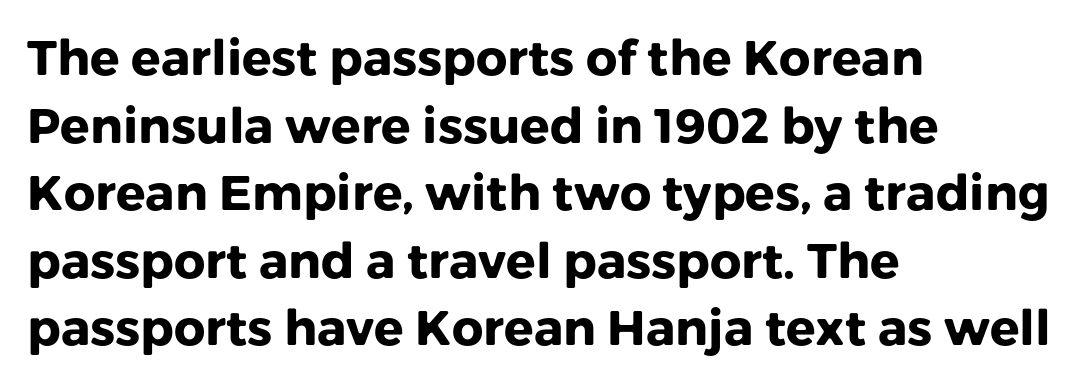
No feet cap the strokes, marking this as sans-serif type. Ascenders rise straight up at ninety degrees. This rendering uses left alignment, leaving the right contour irregular. The rendering uses a bold face; every stroke is thick and dark. Between one letter and the next there's only the usual sliver of space. Each letter keeps its own natural width here, so spacing adapts to shape.
